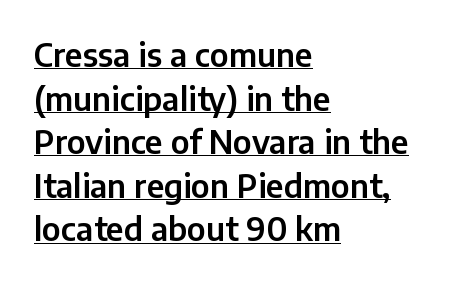
The letters advance in unequal steps, a hallmark of proportional type. A sans-serif font was chosen for this passage. Check the space under the baseline: a stroke is drawn there. Nothing unusual about the tracking: characters are spaced as the font intends. Italic? Not at all — the glyphs are vertical. This block has exactly the height ordinary leading produces.
